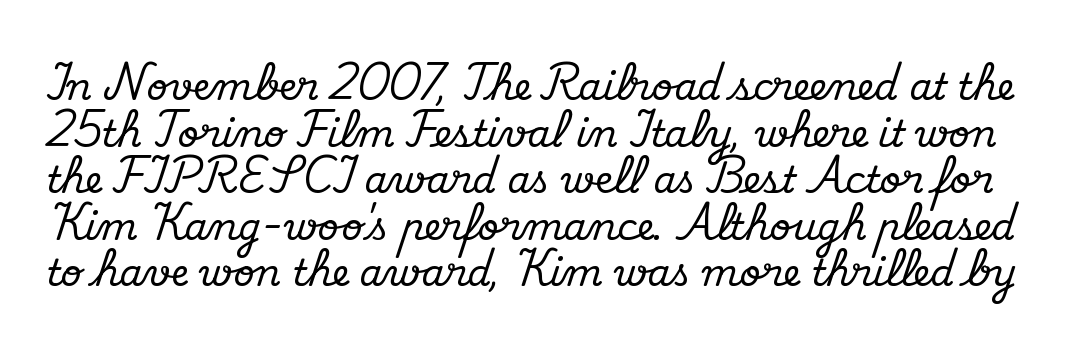
The image shows 37 px serif type; set normal line spacing (1.26x), normal letter spacing, not underlined; medium stroke contrast and a small x-height.
